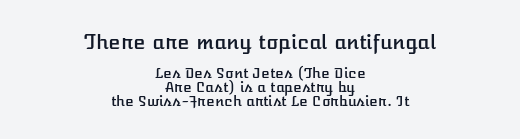
Closely set lines give the paragraph a compact silhouette. When letters stand straight like this, we call the style roman or upright. Each row of text sits above clean, open space. If you folded the block vertically in half, each line would mirror itself in length.
